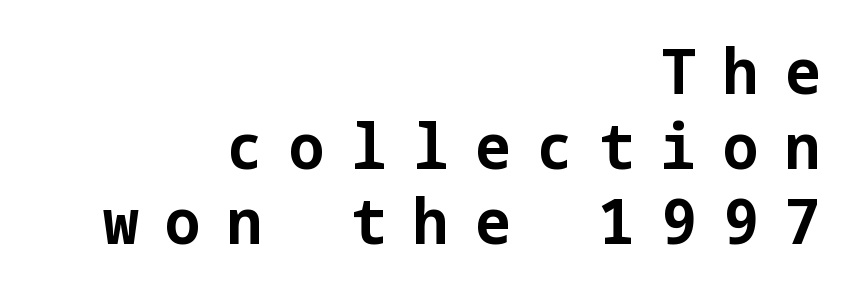
{"serif": "no", "italic": "no", "bold": "yes", "weight": "bold", "width": "normal", "stroke_contrast": "low", "x_height": "medium", "underline": "no", "align": "right", "line_spacing_ratio": 1.19, "letter_spacing": "wide", "letter_spacing_em": 0.42, "glyph_px": 63}
